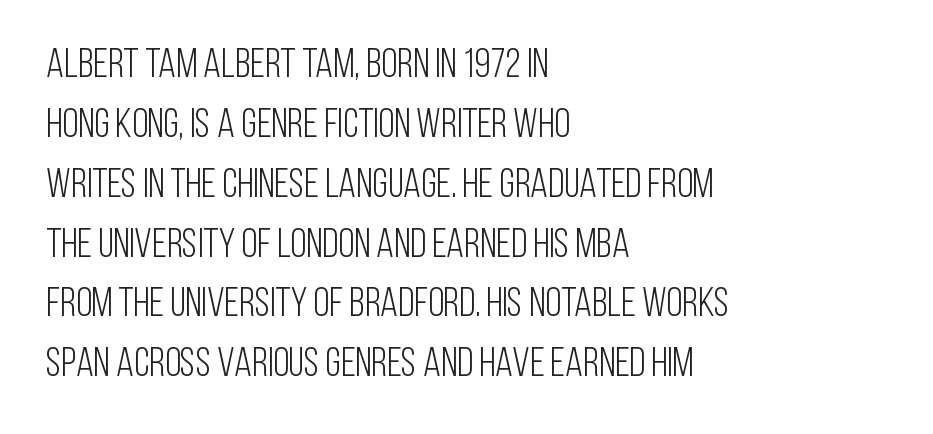
{"serif": "no", "italic": "no", "bold": "no", "weight": "light", "width": "condensed", "stroke_contrast": "low", "x_height": "large", "monospaced": "no", "underline": "no", "align": "left", "line_spacing": "normal", "line_spacing_ratio": 1.46, "letter_spacing": "normal", "letter_spacing_em": 0.0, "glyph_px": 41}
